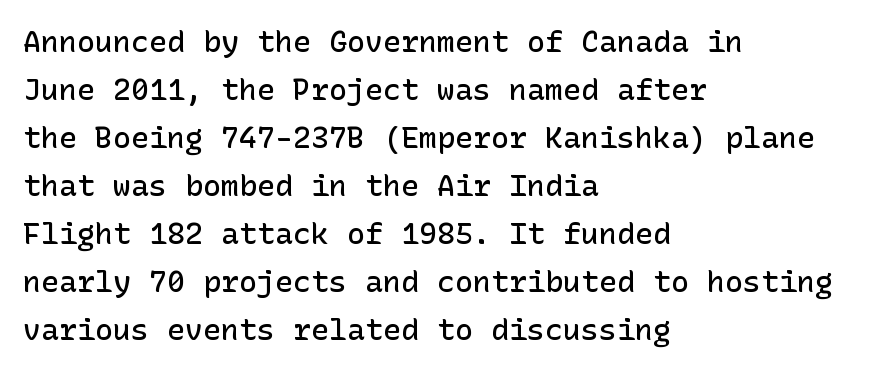
Q: Is the text bold? A: Semi-bold.
Q: Is the text italic (slanted)? A: No, it is upright.
Q: Is the typeface a serif or a sans-serif typeface? A: Sans-serif.
Q: Is the text underlined? A: No.
Q: How is the paragraph aligned? A: Left-aligned.
Q: Is the spacing between letters normal or unusually wide? A: Normal.
Q: Is the spacing between lines tight, normal or loose? A: Normal.
Q: Width (condensed, normal, or wide)? A: Normal.
Q: Stroke contrast? A: Low.
Q: x-height? A: Medium.
